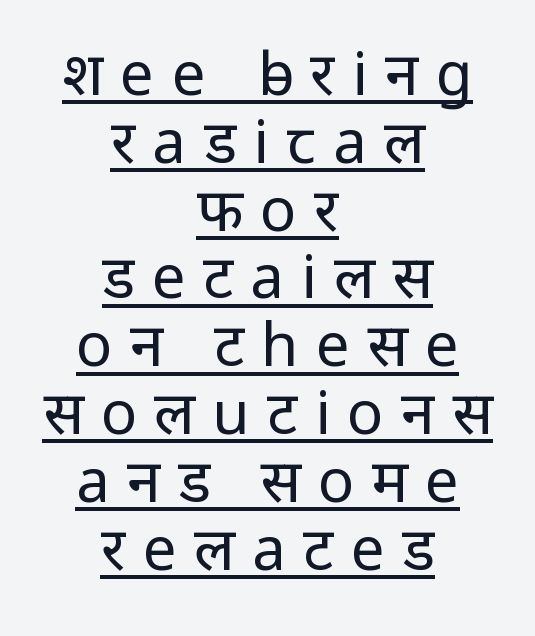
The image shows 60 px regular-weight sans-serif type, upright; set centered, tight line spacing (1.13x), unusually wide letter spacing (+0.29 em), underlined; low stroke contrast and a medium x-height.
